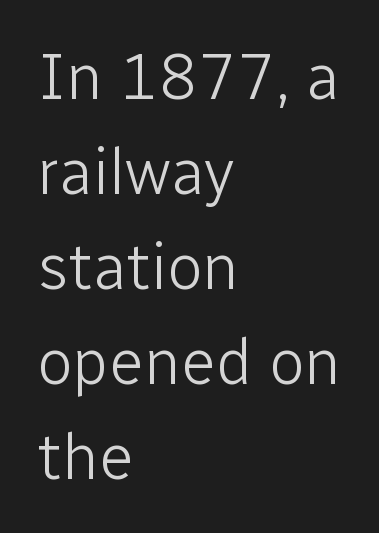
Q: Is the text bold? A: No.
Q: Is the text italic (slanted)? A: No, it is upright.
Q: Is the typeface a serif or a sans-serif typeface? A: Sans-serif.
Q: Is the text underlined? A: No.
Q: How is the paragraph aligned? A: Left-aligned.
Q: Is the spacing between letters normal or unusually wide? A: Normal.
Q: Is the spacing between lines tight, normal or loose? A: Normal.
Q: Width (condensed, normal, or wide)? A: Normal.
Q: Stroke contrast? A: Low.
Q: x-height? A: Medium.
Q: Monospaced? A: No.
